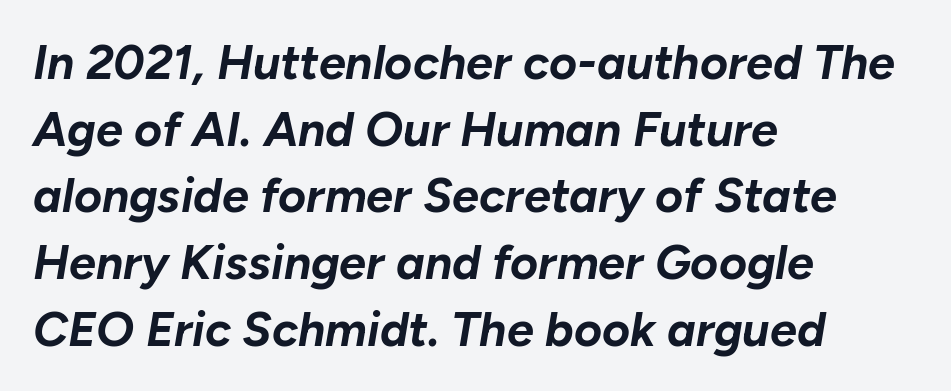
Q: Is the text bold? A: Yes.
Q: Is the text italic (slanted)? A: Yes, it leans right by about 10 degrees.
Q: Is the text underlined? A: No.
Q: How is the paragraph aligned? A: Left-aligned.
Q: Is the spacing between letters normal or unusually wide? A: Normal.
Q: Is the spacing between lines tight, normal or loose? A: Normal.
Q: Width (condensed, normal, or wide)? A: Normal.
Q: Stroke contrast? A: Low.
Q: x-height? A: Medium.
Q: Monospaced? A: No.
